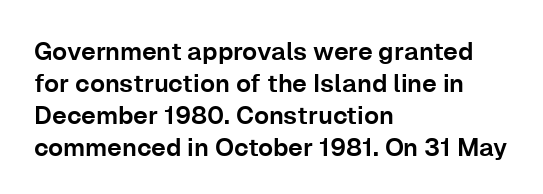
{"italic": "no", "underline": "no", "align": "left", "line_spacing": "normal", "line_spacing_ratio": 1.28, "letter_spacing": "normal", "letter_spacing_em": 0.0, "glyph_px": 25}
